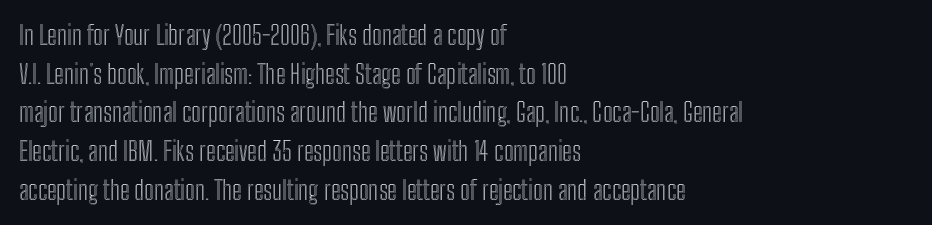
If you measured baseline to baseline, you'd find a middling distance. The line texture is even and compact thanks to regular tracking. Descender tails drop into unmarked territory. Posture: upright roman. Horizontally, the lines are justified to the leading edge only.
